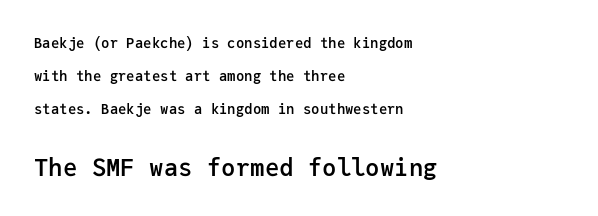
You could fit nearly another row in the gap between these rows. The space directly below the letters is spotless. Here the glyphs are tracked normally, forming tight word shapes. Which margin do the lines hug? The left one — the right edge is uneven.
